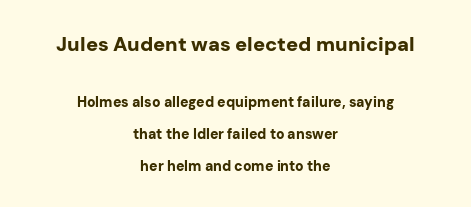
{"italic": "no", "bold": "yes", "underline": "no", "align": "center", "line_spacing": "loose", "line_spacing_ratio": 2.29, "letter_spacing": "normal", "letter_spacing_em": 0.0, "larger_block": "first", "size_ratio": 1.43, "glyph_px": 20}
